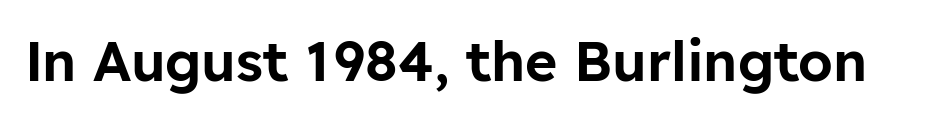
The image shows 55 px sans-serif type, upright; set normal letter spacing, not underlined; low stroke contrast and a medium x-height.
